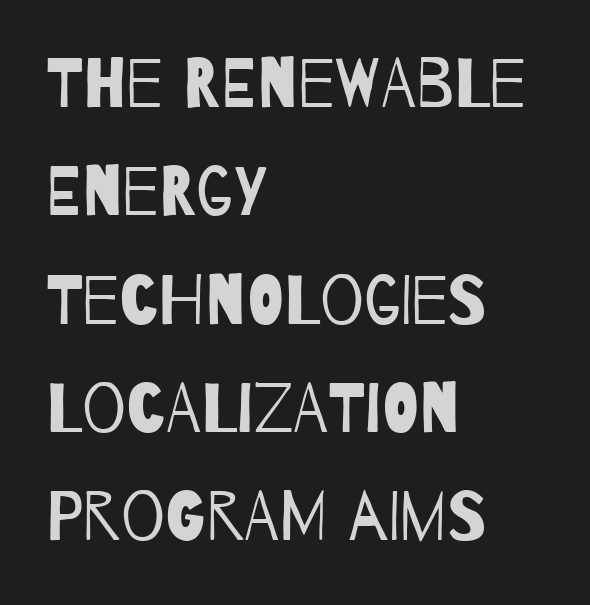
{"serif": "no", "bold": "no", "weight": "regular", "width": "condensed", "stroke_contrast": "low", "x_height": "large", "monospaced": "no", "underline": "no", "align": "left", "line_spacing": "normal", "line_spacing_ratio": 1.57, "letter_spacing": "normal", "letter_spacing_em": 0.0, "glyph_px": 69}
